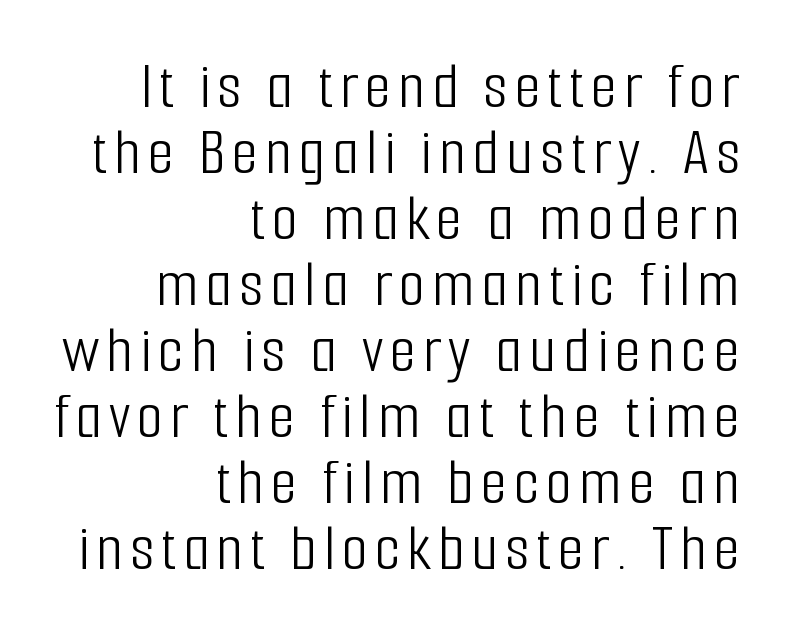
Q: Is the text bold? A: No.
Q: Is the text italic (slanted)? A: No, it is upright.
Q: Is the typeface a serif or a sans-serif typeface? A: Sans-serif.
Q: Is the text underlined? A: No.
Q: How is the paragraph aligned? A: Right-aligned.
Q: Is the spacing between lines tight, normal or loose? A: Tight.
Q: Width (condensed, normal, or wide)? A: Condensed.
Q: Stroke contrast? A: Low.
Q: x-height? A: Medium.
Q: Monospaced? A: No.
